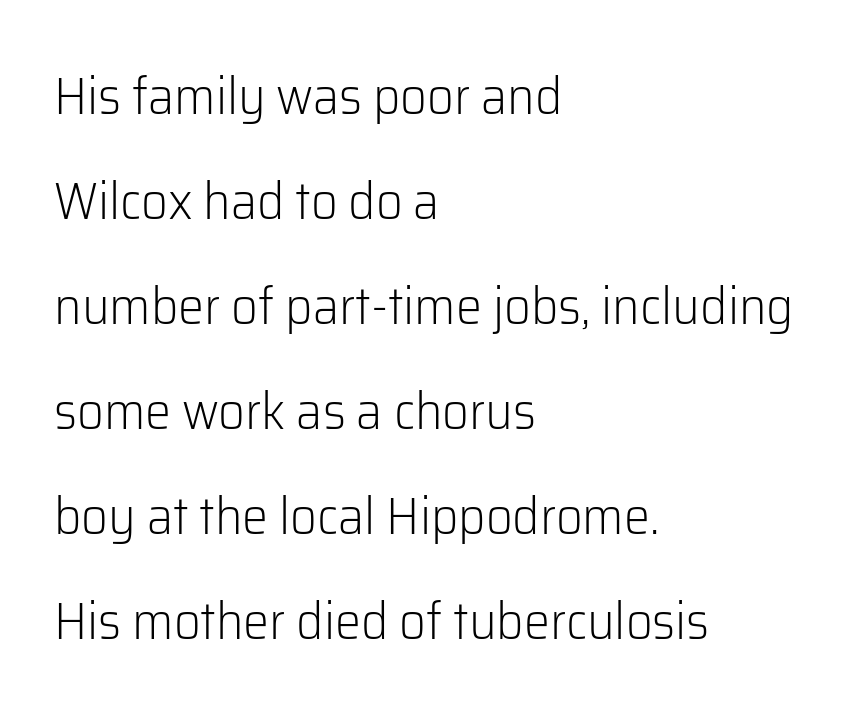
{"serif": "no", "italic": "no", "bold": "no", "weight": "light", "width": "normal", "stroke_contrast": "low", "x_height": "medium", "monospaced": "no", "underline": "no", "align": "left", "line_spacing": "loose", "line_spacing_ratio": 2.02, "letter_spacing": "normal", "letter_spacing_em": 0.0, "glyph_px": 52}
